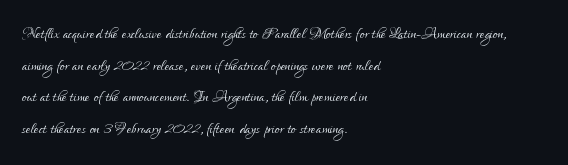
Q: Is the text bold? A: No.
Q: Is the text italic (slanted)? A: Yes.
Q: Is the text underlined? A: No.
Q: How is the paragraph aligned? A: Left-aligned.
Q: Is the spacing between letters normal or unusually wide? A: Normal.
Q: Is the spacing between lines tight, normal or loose? A: Normal.
